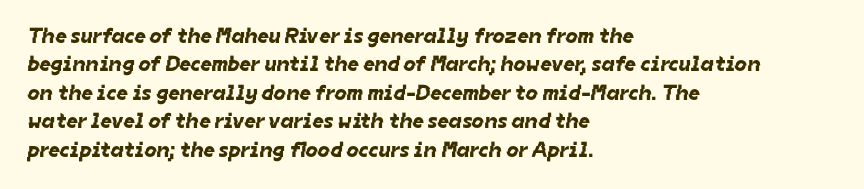
Q: Is the text underlined? A: No.
Q: How is the paragraph aligned? A: Left-aligned.
Q: Is the spacing between letters normal or unusually wide? A: Normal.
Q: Is the spacing between lines tight, normal or loose? A: Normal.
